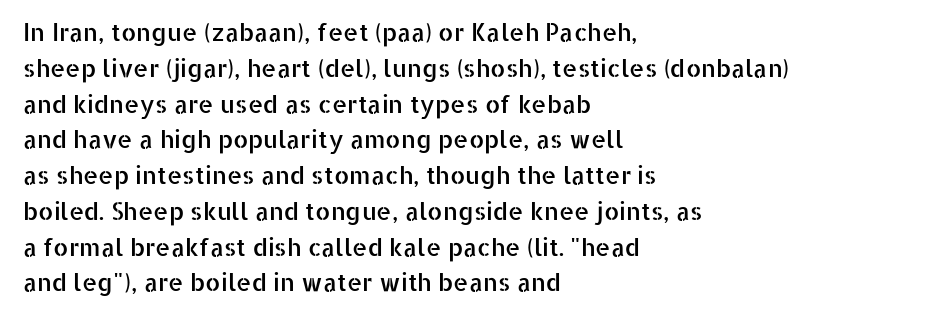
The image shows 24 px text type, upright; set left-aligned, normal line spacing (1.49x), normal letter spacing, not underlined.
